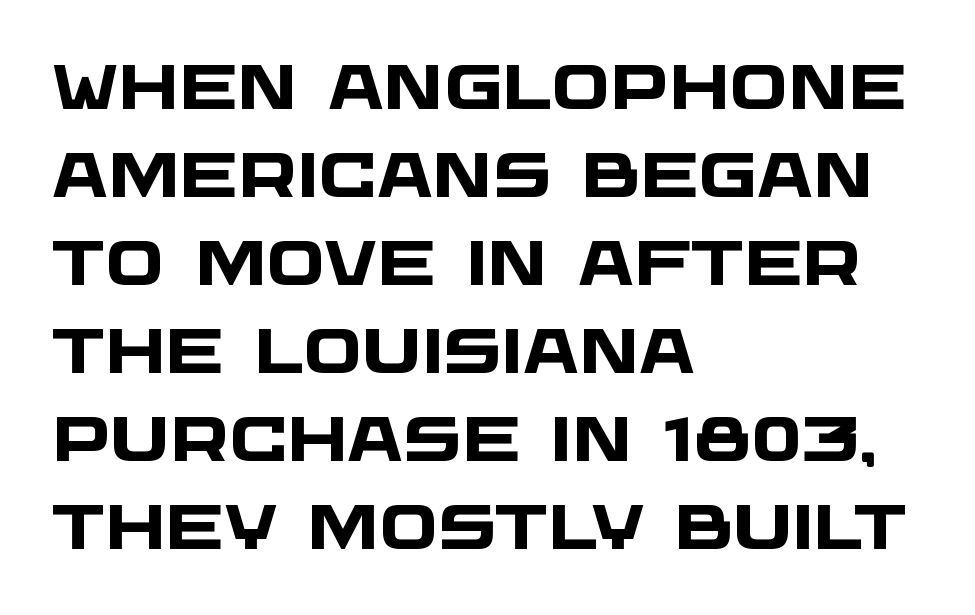
The image shows 62 px heavy, wide sans-serif type; set left-aligned, normal line spacing (1.42x), normal letter spacing, not underlined; low stroke contrast and a large x-height.
